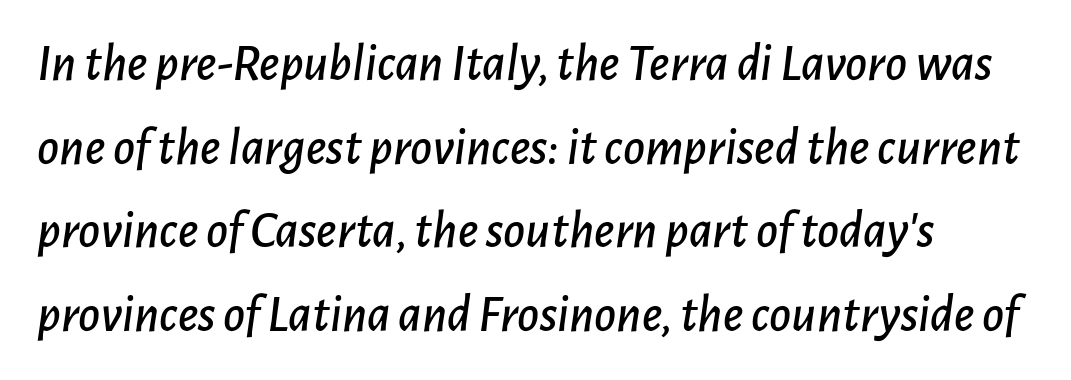
The image shows 53 px text type, italic (leaning right); set normal line spacing (1.58x), normal letter spacing, not underlined; low stroke contrast and a medium x-height.
